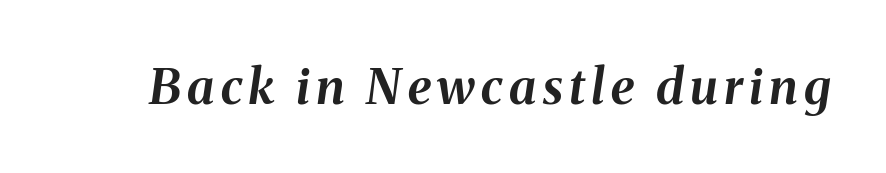
The image shows 49 px bold type, italic (leaning right); set not underlined; medium stroke contrast and a medium x-height.
